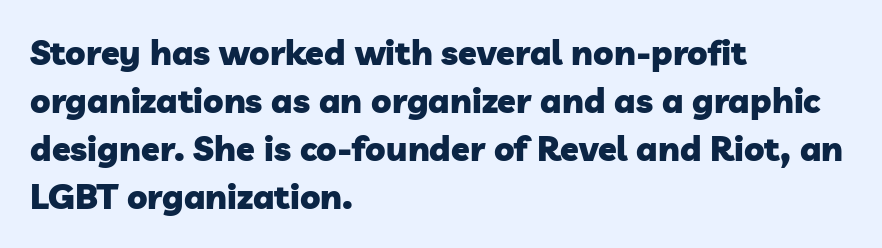
These lines carry a lot of weight — the face is fully bold. Rows of type keep a routine distance in the vertical direction. The face used here is proportionally spaced, like ordinary book or web type. Here the glyphs are tracked normally, forming tight word shapes. The glyphs are unaccompanied by any horizontal stroke below them.
